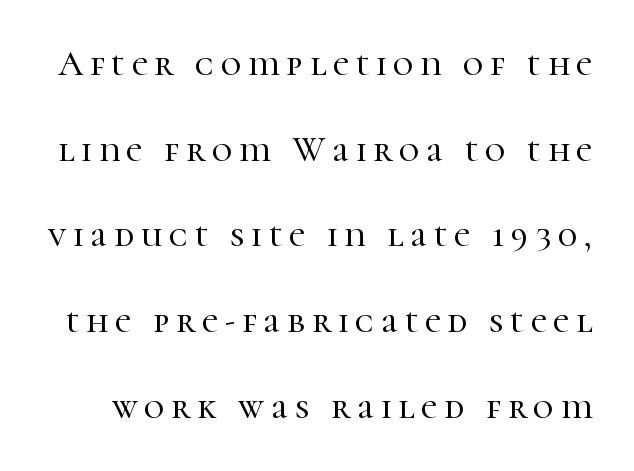
Q: Is the text italic (slanted)? A: No, it is upright.
Q: Is the typeface a serif or a sans-serif typeface? A: Serif.
Q: Is the text underlined? A: No.
Q: Is the spacing between letters normal or unusually wide? A: Unusually wide.
Q: Is the spacing between lines tight, normal or loose? A: Loose.
Q: Width (condensed, normal, or wide)? A: Normal.
Q: Stroke contrast? A: High.
Q: x-height? A: Medium.
Q: Monospaced? A: No.
